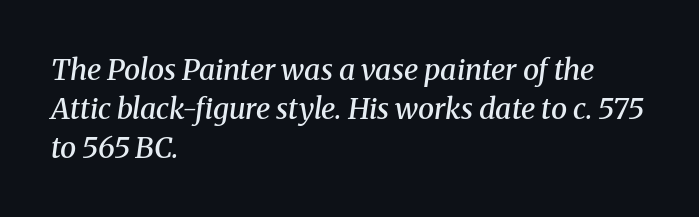
Check where the strokes stop: tiny serifs finish them off. Slant detected: the letters are inclined. Short and long lines alike share a common starting point at left. Descender tails drop into unmarked territory. Semibold letterforms, between regular and bold.
